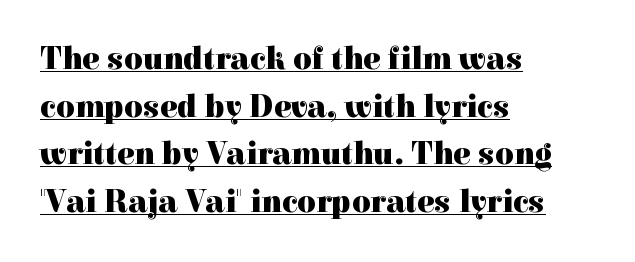
The image shows 32 px heavy serif type, upright; set left-aligned, normal line spacing (1.49x), normal letter spacing, underlined; a medium x-height.
